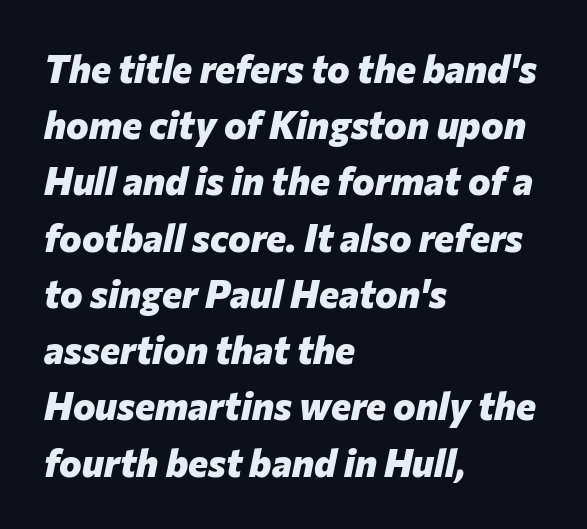
{"italic": "yes", "lean": "right", "slant_degrees": 12, "bold": "yes", "weight": "heavy", "width": "normal", "stroke_contrast": "low", "x_height": "medium", "monospaced": "no", "underline": "no", "align": "left", "line_spacing": "normal", "line_spacing_ratio": 1.48, "letter_spacing": "normal", "letter_spacing_em": 0.0, "glyph_px": 38}
